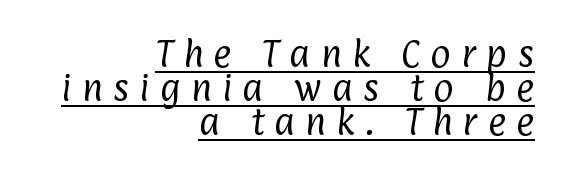
The rendering uses natural spacing where letterforms have individual widths. Stem width sits at or under what a default text font uses. Is the letter spacing exaggerated? Yes — the characters are pushed far apart. The letters carry no serifs — their stems end cleanly without finishing strokes. Somebody hit Ctrl+U on this one — the words are underlined.
